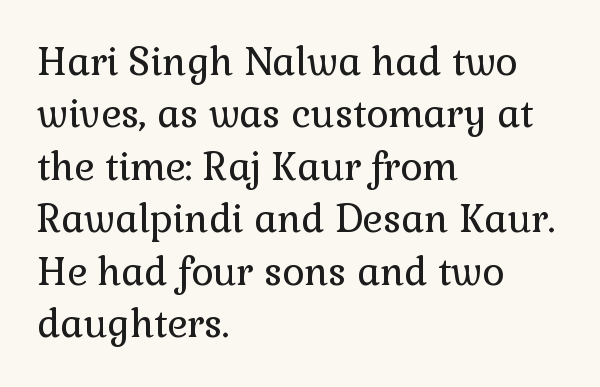
The strip under each line holds only bare page. Reading down the column, the eye jumps a familiar distance to each next line. Yep, those are serifs on the letters. Ink coverage per letter is moderate at most. Unlike italic type, these characters show no tilt at all.
